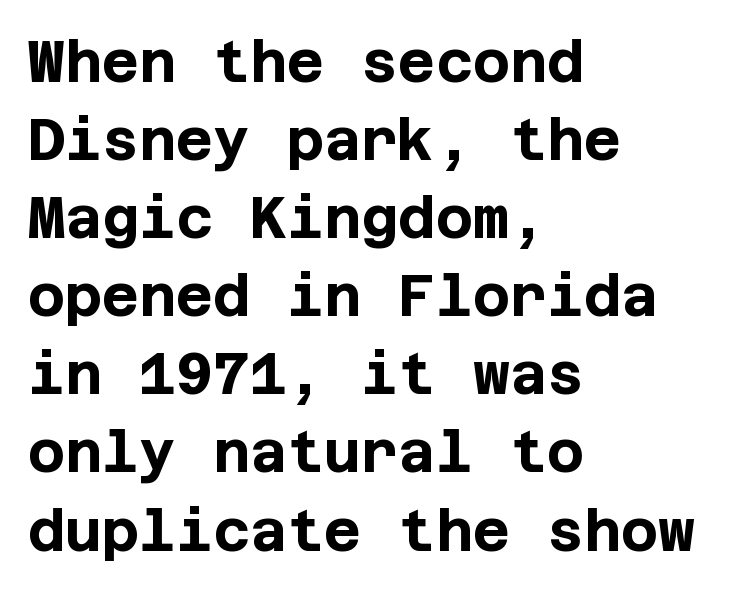
Q: Is the text bold? A: Yes.
Q: Is the text italic (slanted)? A: No, it is upright.
Q: Is the typeface a serif or a sans-serif typeface? A: Sans-serif.
Q: Is the text underlined? A: No.
Q: How is the paragraph aligned? A: Left-aligned.
Q: Is the spacing between letters normal or unusually wide? A: Normal.
Q: Is the spacing between lines tight, normal or loose? A: Normal.
Q: Width (condensed, normal, or wide)? A: Normal.
Q: Stroke contrast? A: Low.
Q: x-height? A: Large.
